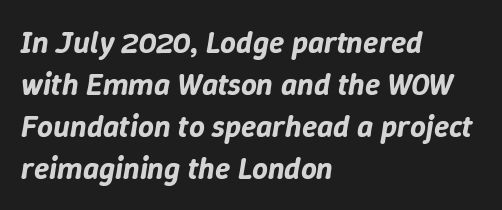
The passage shown stacks its lines at a standard gap. Layout note: lines flush left. Descenders hang freely into open space. The face used here is proportionally spaced, like ordinary book or web type.
